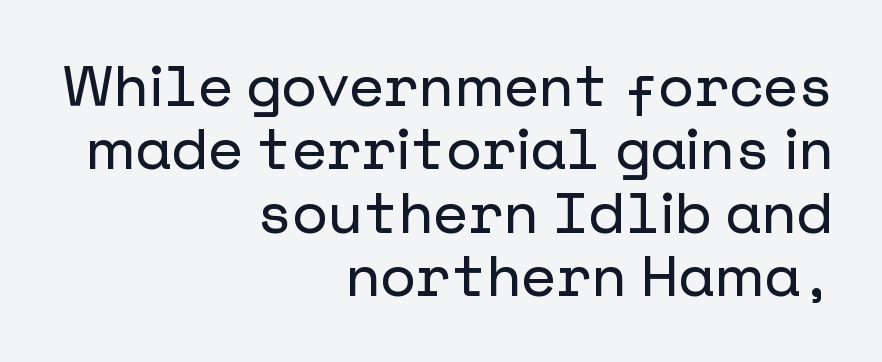
The image shows 57 px sans-serif type, upright; set right-aligned, tight line spacing (1.11x), normal letter spacing, not underlined; low stroke contrast and a medium x-height.
